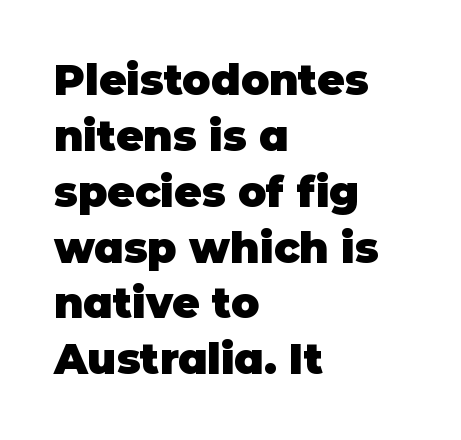
I'd call this a sans setting — the letters go barefoot. These lines are set flush left with a ragged right edge. The strokes are fattened all the way to bold. Regular leading. Characters remain perfectly vertical along every line.
